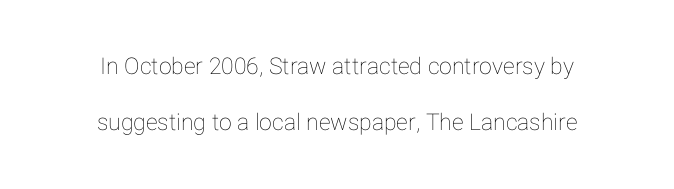
The image shows 23 px text type, upright; set centered, loose line spacing (2.45x), normal letter spacing, not underlined.
